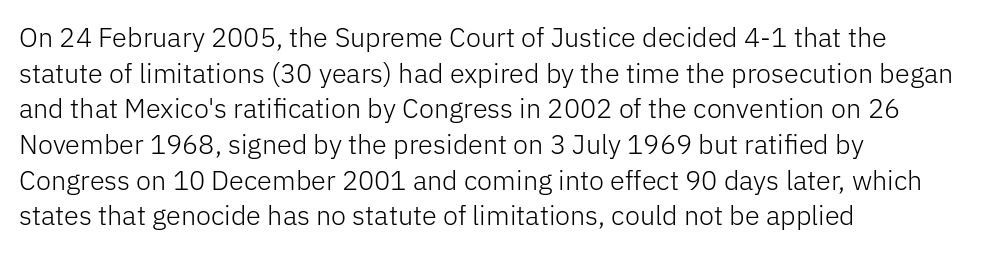
{"italic": "no", "bold": "no", "underline": "no", "align": "left", "line_spacing": "normal", "line_spacing_ratio": 1.32, "letter_spacing": "normal", "letter_spacing_em": 0.0, "glyph_px": 27}
